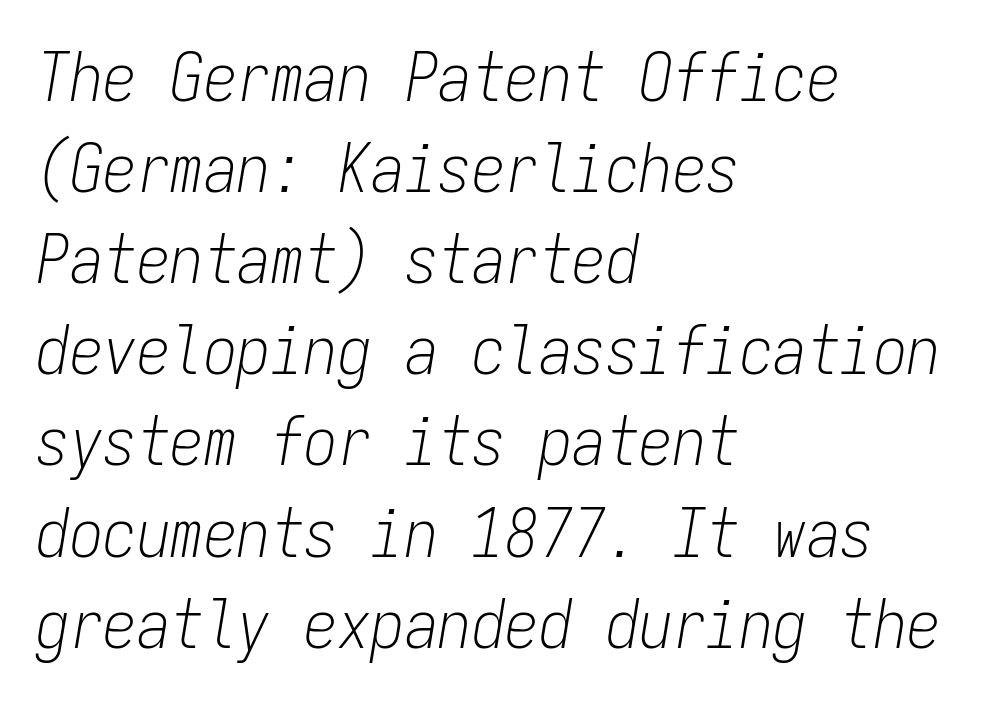
The passage shown is typed in a monospace face where columns stay perfectly aligned. No chunkiness to these letters — they're not bold. Words float on clear page, feet unadorned. Slanted lettering throughout. In CSS terms this would be text-align: left.
